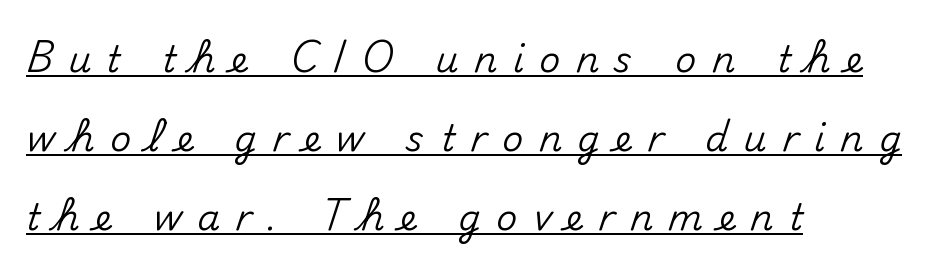
The image shows 36 px sans-serif type; set left-aligned, loose line spacing (2.2x), unusually wide letter spacing (+0.43 em), underlined; medium stroke contrast and a small x-height.
